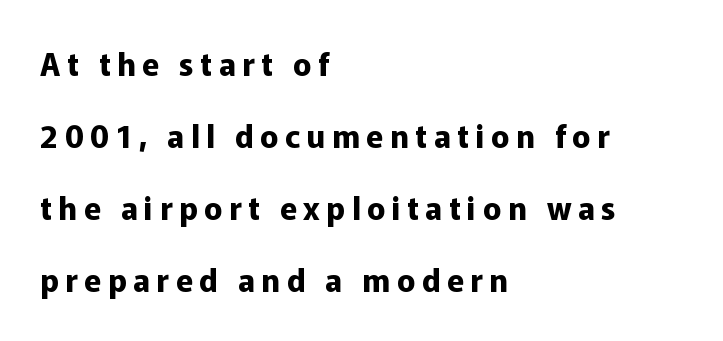
{"serif": "no", "italic": "no", "bold": "yes", "weight": "bold", "width": "normal", "stroke_contrast": "low", "x_height": "medium", "monospaced": "no", "underline": "no", "align": "left", "line_spacing": "loose", "line_spacing_ratio": 2.32, "letter_spacing": "wide", "letter_spacing_em": 0.21, "glyph_px": 31}
